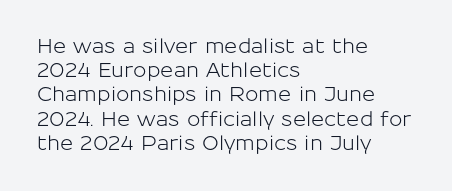
Q: Is the text italic (slanted)? A: No, it is upright.
Q: Is the text underlined? A: No.
Q: How is the paragraph aligned? A: Left-aligned.
Q: Is the spacing between letters normal or unusually wide? A: Normal.
